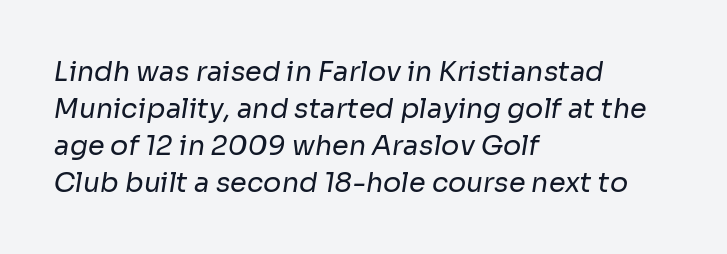
The image shows 27 px text type; set left-aligned, normal line spacing (1.37x), normal letter spacing, not underlined.
